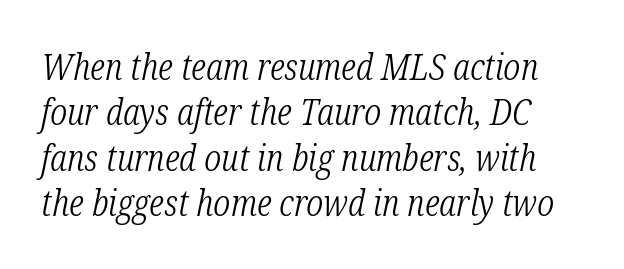
Q: Is the text bold? A: No.
Q: Is the text italic (slanted)? A: Yes, it leans right by about 12 degrees.
Q: Is the typeface a serif or a sans-serif typeface? A: Serif.
Q: Is the text underlined? A: No.
Q: Is the spacing between letters normal or unusually wide? A: Normal.
Q: Is the spacing between lines tight, normal or loose? A: Normal.
Q: Width (condensed, normal, or wide)? A: Condensed.
Q: Stroke contrast? A: Low.
Q: x-height? A: Medium.
Q: Monospaced? A: No.
